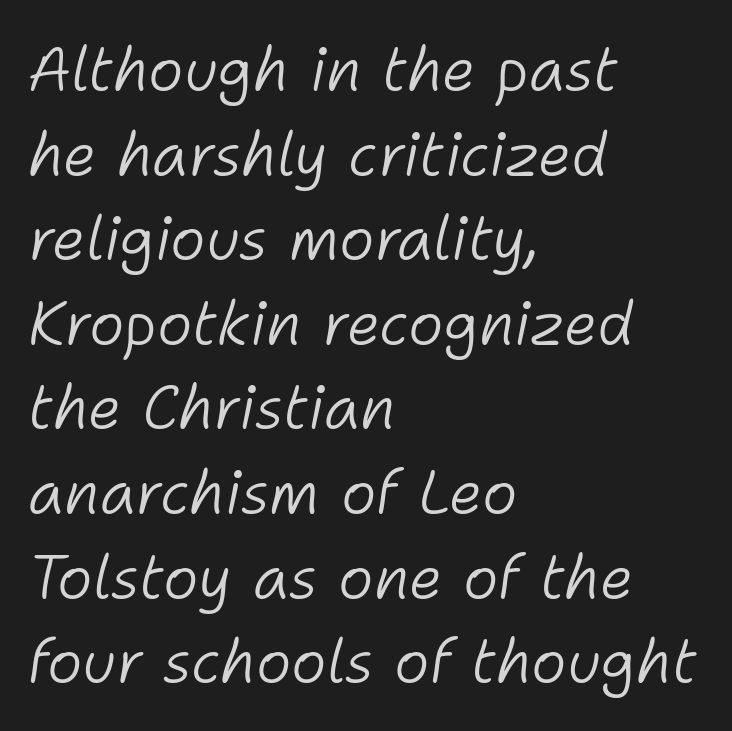
{"italic": "yes", "lean": "right", "slant_degrees": 11, "bold": "no", "weight": "light", "width": "normal", "stroke_contrast": "low", "x_height": "medium", "monospaced": "no", "underline": "no", "align": "left", "line_spacing": "normal", "line_spacing_ratio": 1.41, "letter_spacing": "normal", "letter_spacing_em": 0.0, "glyph_px": 60}
